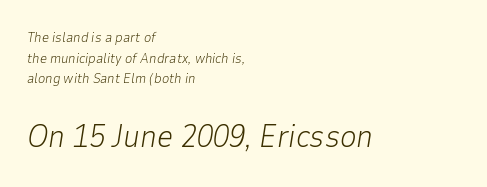
{"italic": "yes", "lean": "right", "slant_degrees": 9, "bold": "no", "weight": "light", "width": "normal", "stroke_contrast": "low", "x_height": "medium", "monospaced": "no", "underline": "no", "align": "left", "line_spacing": "normal", "line_spacing_ratio": 1.47, "letter_spacing": "normal", "letter_spacing_em": 0.0, "larger_block": "second", "size_ratio": 2.29, "glyph_px": 32}
